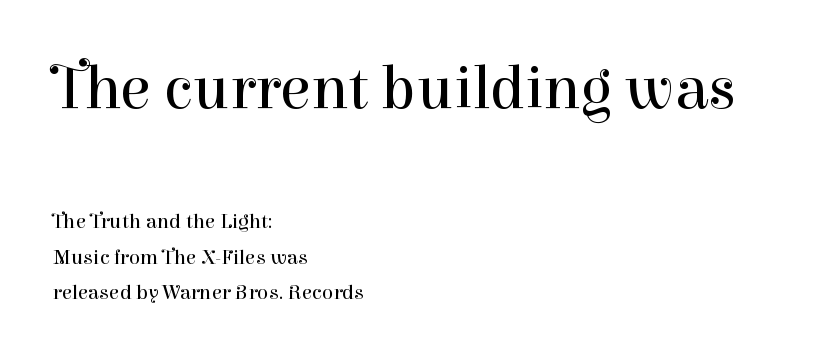
Q: Is the text bold? A: No.
Q: Is the text italic (slanted)? A: No, it is upright.
Q: Is the typeface a serif or a sans-serif typeface? A: Serif.
Q: Is the text underlined? A: No.
Q: How is the paragraph aligned? A: Left-aligned.
Q: Is the spacing between letters normal or unusually wide? A: Normal.
Q: Which block of text is set in a larger size, the first (top) or the second (bottom)? A: The first (top) one.
Q: Width (condensed, normal, or wide)? A: Normal.
Q: Stroke contrast? A: High.
Q: x-height? A: Medium.
Q: Monospaced? A: No.
